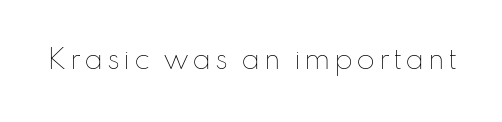
The space directly below the letters is spotless. The letters look calm and open, with moderate or lighter stems. Notice how the stems are strictly vertical — no italics here.
